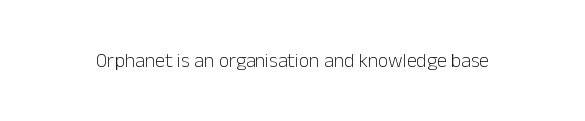
{"italic": "no", "bold": "no", "underline": "no", "letter_spacing": "normal", "letter_spacing_em": 0.0, "glyph_px": 20}
